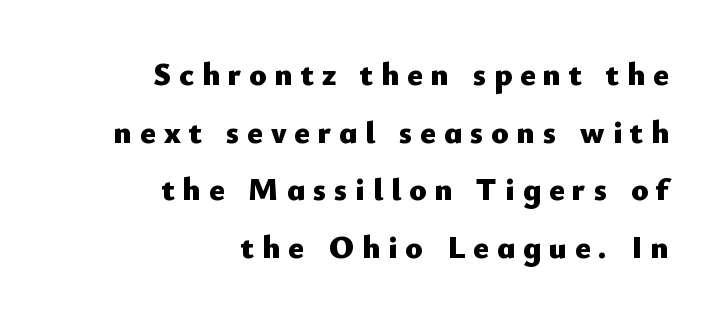
The image shows 32 px heavy sans-serif type, upright; set right-aligned, line spacing 1.8x, unusually wide letter spacing (+0.25 em), not underlined; low stroke contrast and a small x-height.
